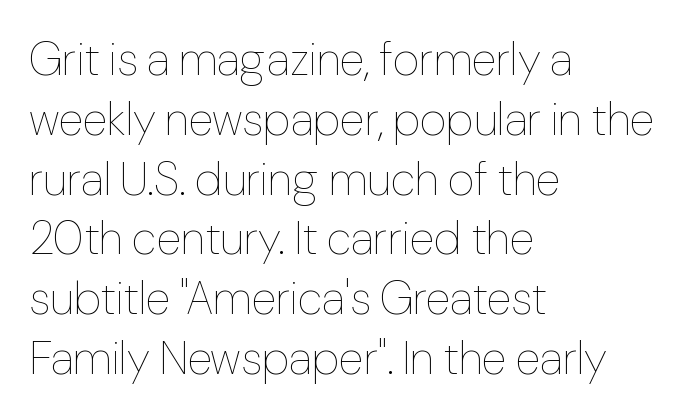
{"italic": "no", "bold": "no", "weight": "thin", "width": "normal", "stroke_contrast": "low", "x_height": "medium", "monospaced": "no", "underline": "no", "align": "left", "line_spacing": "normal", "line_spacing_ratio": 1.3, "letter_spacing": "normal", "letter_spacing_em": 0.0, "glyph_px": 46}
